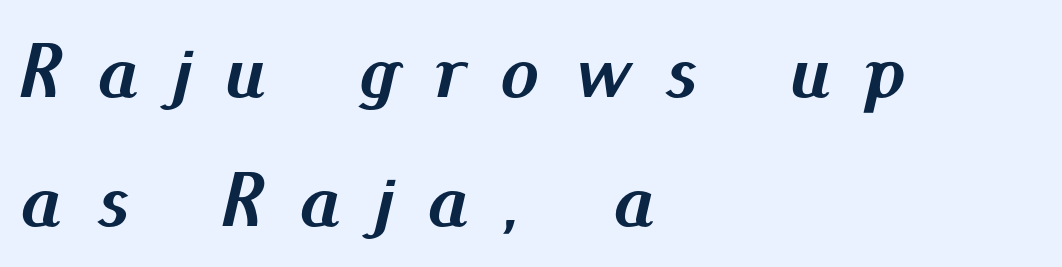
Vertical spacing — default. The rendering uses a bold face; every stroke is thick and dark. These lines are set flush left with a ragged right edge. A clean baseline with only descenders dipping below it. A typesetter would call this heavily tracked-out type.
